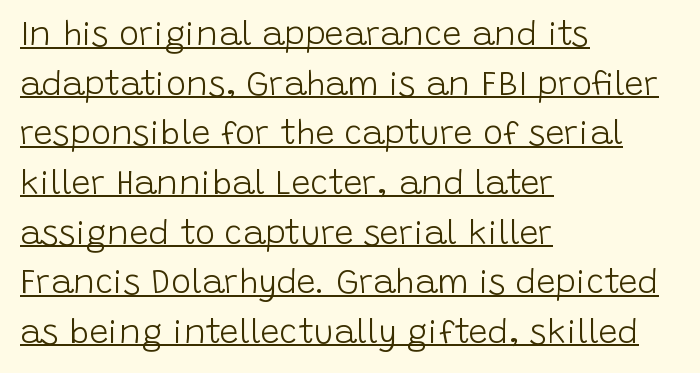
Q: Is the text bold? A: No.
Q: Is the text italic (slanted)? A: No, it is upright.
Q: Is the typeface a serif or a sans-serif typeface? A: Sans-serif.
Q: Is the text underlined? A: Yes.
Q: How is the paragraph aligned? A: Left-aligned.
Q: Is the spacing between letters normal or unusually wide? A: Normal.
Q: Is the spacing between lines tight, normal or loose? A: Normal.
Q: Width (condensed, normal, or wide)? A: Normal.
Q: Stroke contrast? A: Low.
Q: x-height? A: Large.
Q: Monospaced? A: No.
